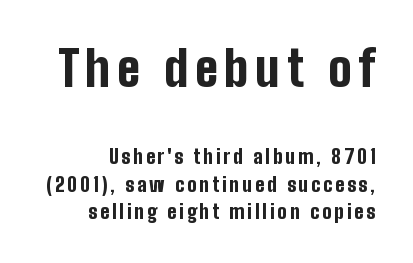
A sans-serif font was chosen for this passage. The rendering shrinks the type as you move from the upper chunk to the lower. Each new line begins a customary step beneath the previous one. The letters advance in unequal steps, a hallmark of proportional type.
